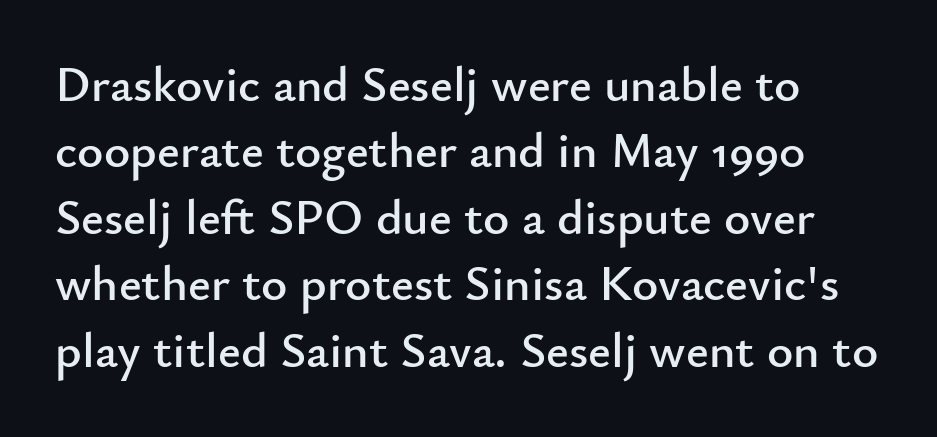
The image shows 50 px sans-serif type, upright; set normal line spacing (1.33x), normal letter spacing, not underlined; low stroke contrast and a small x-height.
